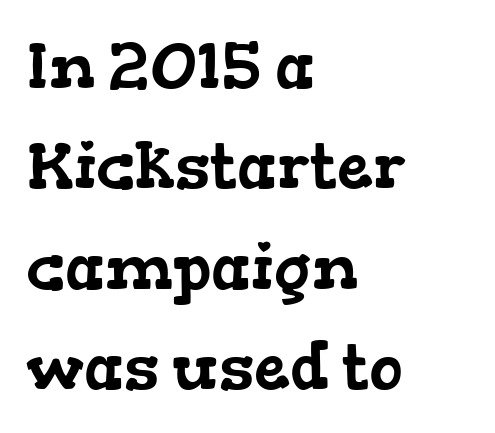
What kind of face is this? One with serifs. Looks like regular typesetting: each glyph gets only the width it needs. Tracking value appears to be zero — textbook default spacing. Is the block centered? No — it sits flush against the left margin.
